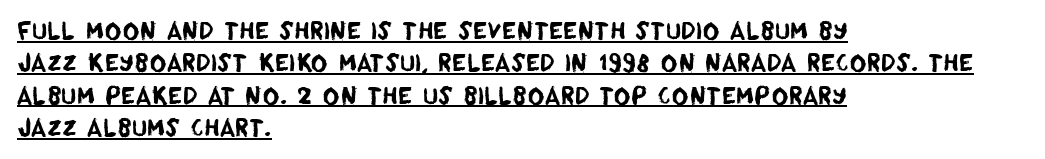
{"underline": "yes", "align": "left", "line_spacing": "normal", "line_spacing_ratio": 1.41, "letter_spacing": "normal", "letter_spacing_em": 0.0, "glyph_px": 23}
